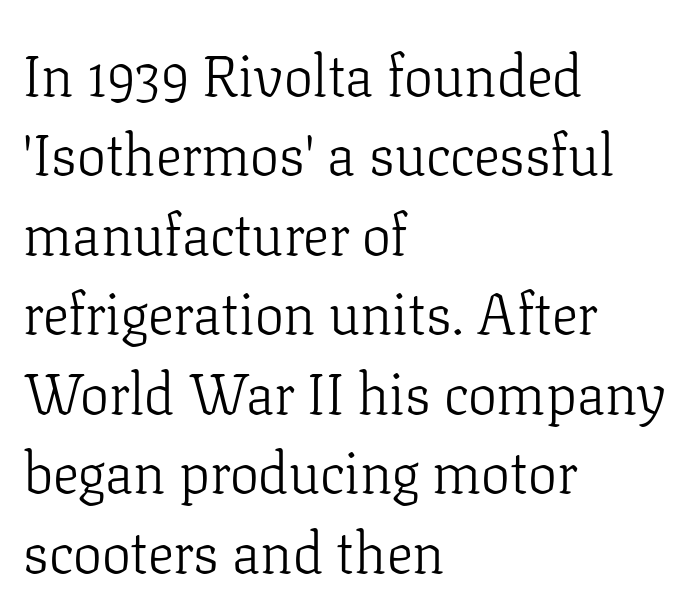
The image shows 58 px light serif type, upright; set left-aligned, normal line spacing (1.37x), normal letter spacing, not underlined; low stroke contrast and a medium x-height.
